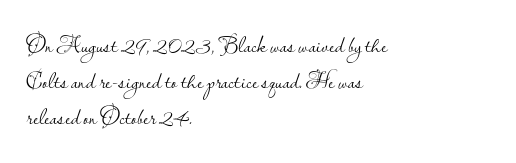
The image shows 23 px text type; set left-aligned, normal line spacing (1.57x), normal letter spacing, not underlined.
